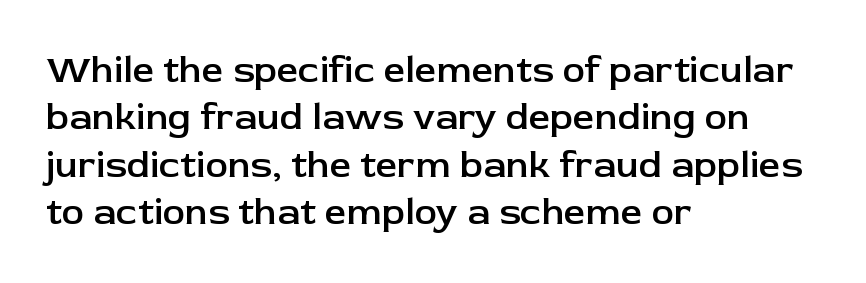
The gap between lines stays unmarked. Look at the stroke-to-counter ratio: somewhat heavy, a semibold. Italic? Not at all — the glyphs are vertical. You could not count columns in this text — the font is proportionally spaced. Compared with typical paragraphs, the rows here are spaced about the same.
